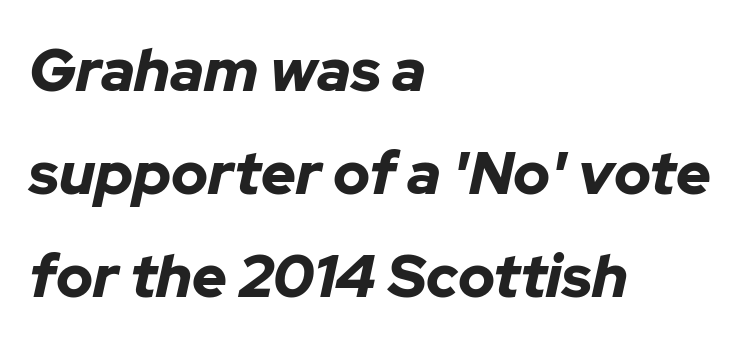
The image shows 60 px bold type, italic (leaning right); set left-aligned, line spacing 1.72x, normal letter spacing, not underlined; low stroke contrast and a medium x-height.
